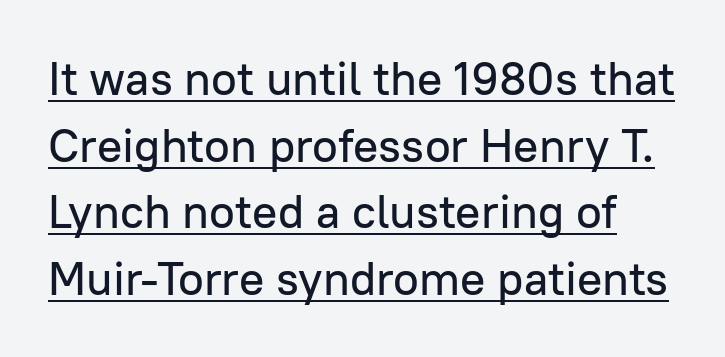
{"serif": "no", "italic": "no", "width": "normal", "stroke_contrast": "low", "x_height": "medium", "monospaced": "no", "underline": "yes", "line_spacing": "normal", "line_spacing_ratio": 1.42, "letter_spacing": "normal", "letter_spacing_em": 0.0, "glyph_px": 47}
